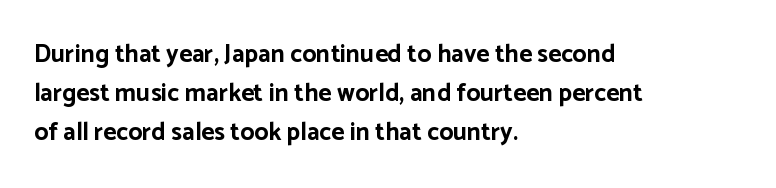
Vertical strokes here are truly vertical. In terms of letterspacing, this is plain default setting. This block has exactly the height ordinary leading produces. Pretty heavy lettering here — definitely bold.
